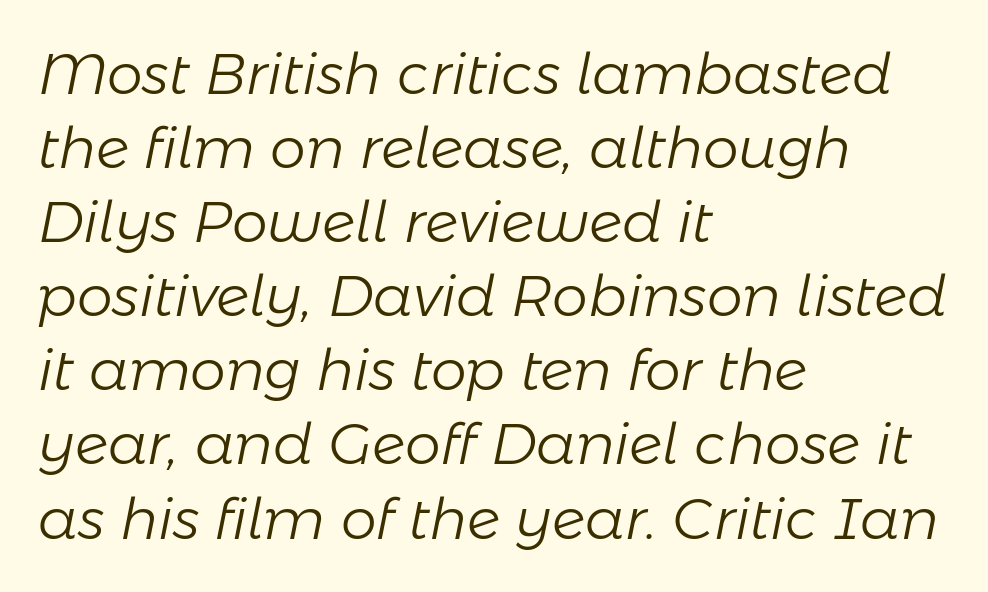
{"italic": "yes", "lean": "right", "slant_degrees": 11, "bold": "no", "weight": "light", "width": "normal", "stroke_contrast": "low", "x_height": "medium", "monospaced": "no", "underline": "no", "align": "left", "line_spacing": "normal", "line_spacing_ratio": 1.3, "letter_spacing": "normal", "letter_spacing_em": 0.0, "glyph_px": 57}
